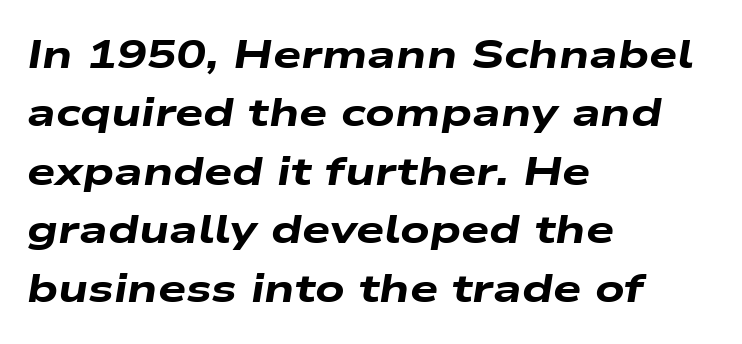
{"italic": "yes", "lean": "right", "slant_degrees": 9, "bold": "yes", "weight": "heavy", "width": "wide", "stroke_contrast": "low", "x_height": "medium", "monospaced": "no", "underline": "no", "align": "left", "line_spacing": "normal", "line_spacing_ratio": 1.46, "letter_spacing": "normal", "letter_spacing_em": 0.0, "glyph_px": 40}
